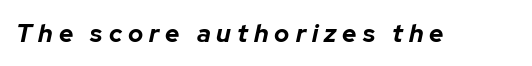
Letters rest on an invisible, unmarked baseline. Heft: maximum for text — a bold. If you drew a line through each stem, it would be angled. Here the glyphs are tracked loosely, breaking word shapes into spaced letters.
